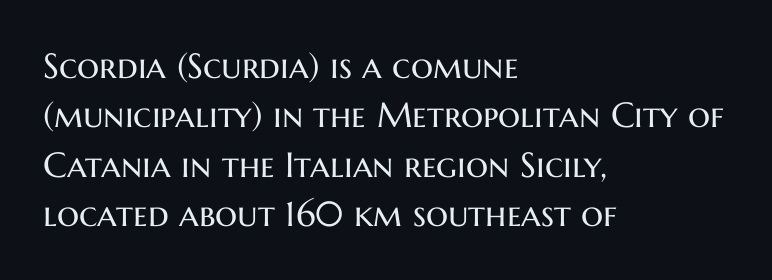
Q: Is the text bold? A: No.
Q: Is the text italic (slanted)? A: No, it is upright.
Q: Is the typeface a serif or a sans-serif typeface? A: Sans-serif.
Q: Is the text underlined? A: No.
Q: How is the paragraph aligned? A: Left-aligned.
Q: Is the spacing between letters normal or unusually wide? A: Normal.
Q: Is the spacing between lines tight, normal or loose? A: Normal.
Q: Width (condensed, normal, or wide)? A: Normal.
Q: Stroke contrast? A: Medium.
Q: x-height? A: Medium.
Q: Monospaced? A: No.
